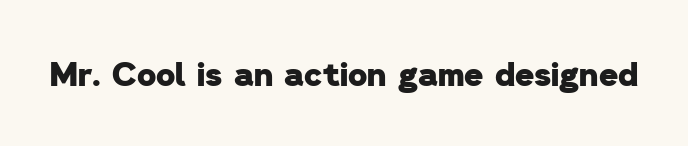
The image shows 33 px heavy sans-serif type; set normal letter spacing, not underlined; low stroke contrast and a medium x-height.
